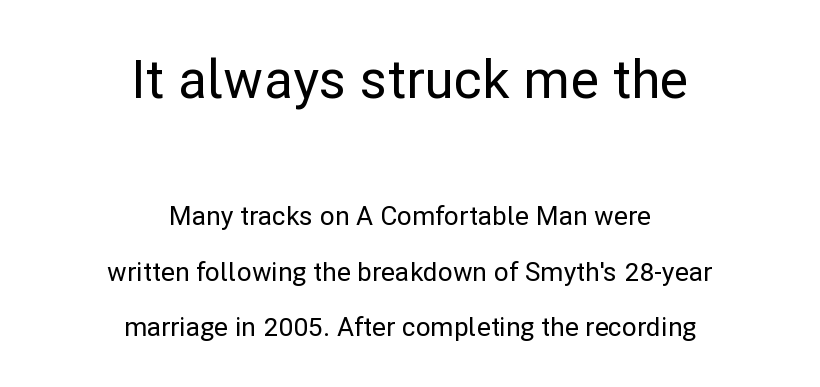
The image shows 53 px sans-serif type, upright; set centered, loose line spacing (2.13x), normal letter spacing, not underlined; the first (top) block is 2.04x larger; low stroke contrast and a medium x-height.
